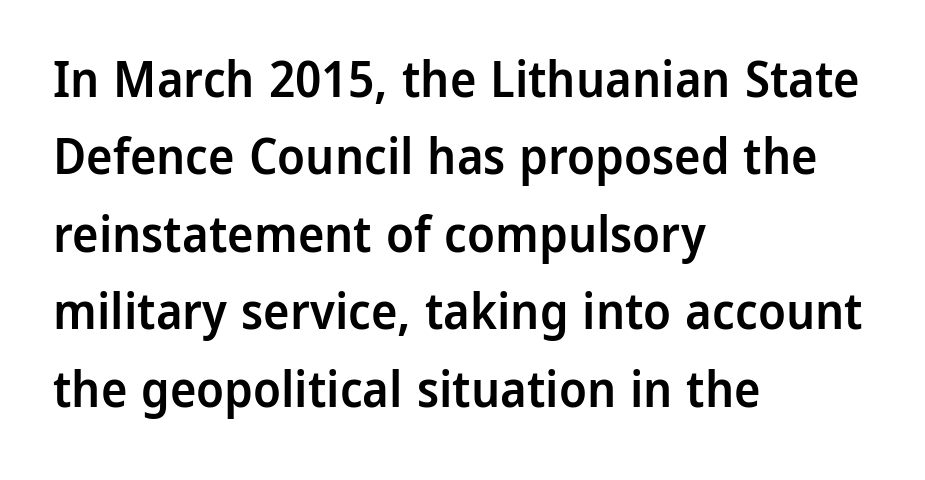
Just letters on the line, the space beneath them empty. You could not count columns in this text — the font is proportionally spaced. Each line starts at the same left margin while the right side varies. Examine the stroke ends and you'll find no serifs. Nobody touched the tracking dial on this one. Style check: upright.
